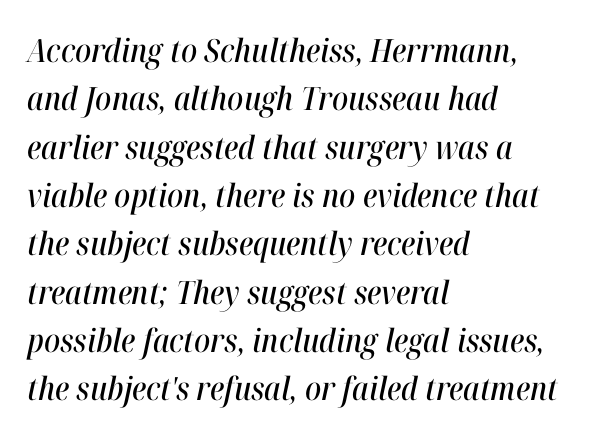
The horizontal fit of the characters is conventional and even. Would a proofreader flag this as italicized? Yes. Clear beneath every line of the passage. The paragraph has a hard left edge and a soft right edge. The rows are spaced the way most documents space them. Is this a fixed-width face? No — the glyphs have proportional, varying widths.
